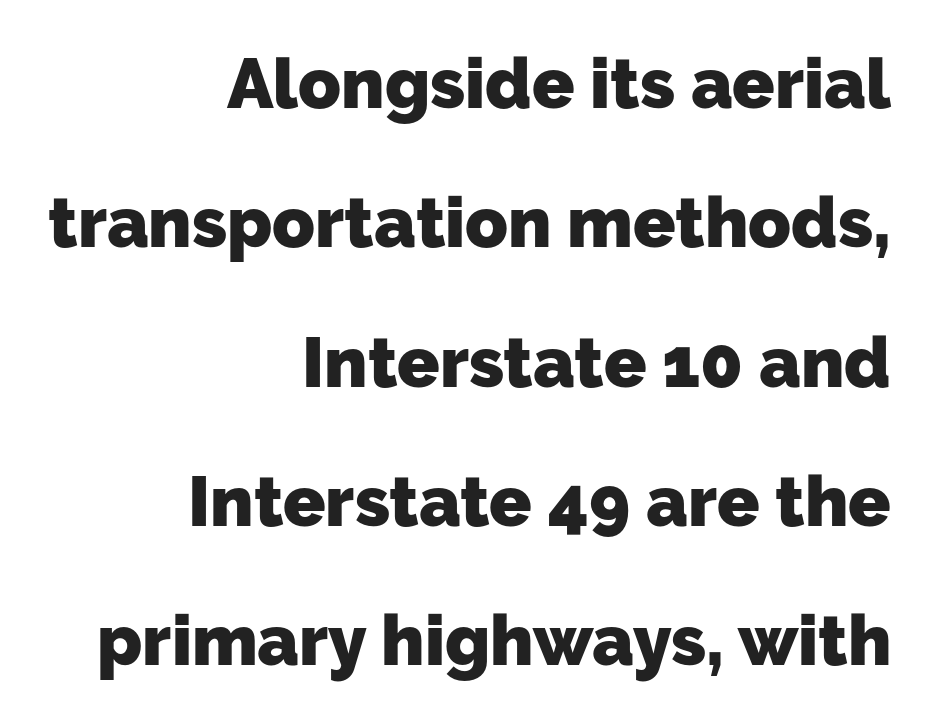
The image shows 70 px heavy sans-serif type; set right-aligned, loose line spacing (1.99x), normal letter spacing, not underlined; low stroke contrast and a medium x-height.
